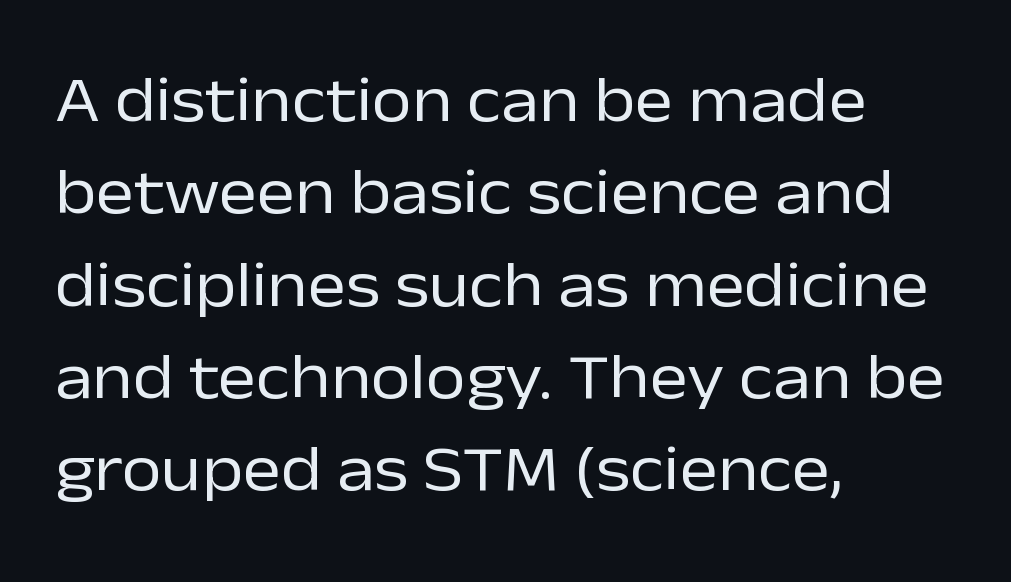
Proportional: the letters do not fall into vertical columns. Italic? Not at all — the glyphs are vertical. Compared with typical body copy, the letter spacing here is the same. Leading matches the norm, producing a regular column.
